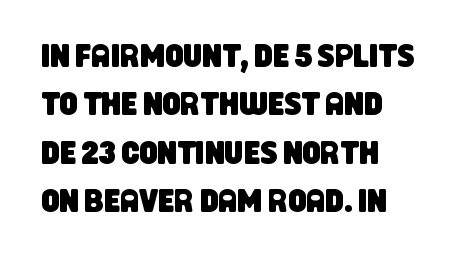
The image shows 32 px condensed sans-serif type; set normal line spacing (1.51x), normal letter spacing, not underlined; low stroke contrast and a large x-height.
